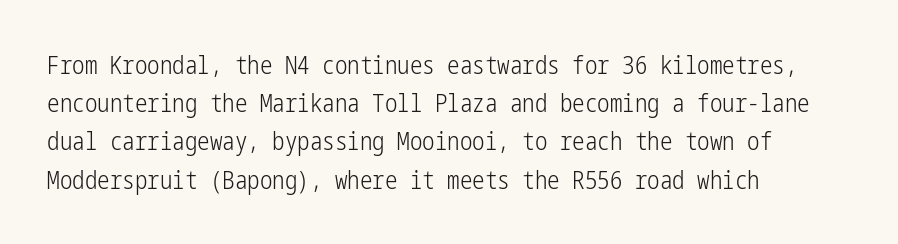
The glyphs are unaccompanied by any horizontal stroke below them. Posture: vertical. These lines keep a tight, regular rhythm from letter to letter. Interline gaps are of average width in this sample. The paragraph shown leans on its left margin.
